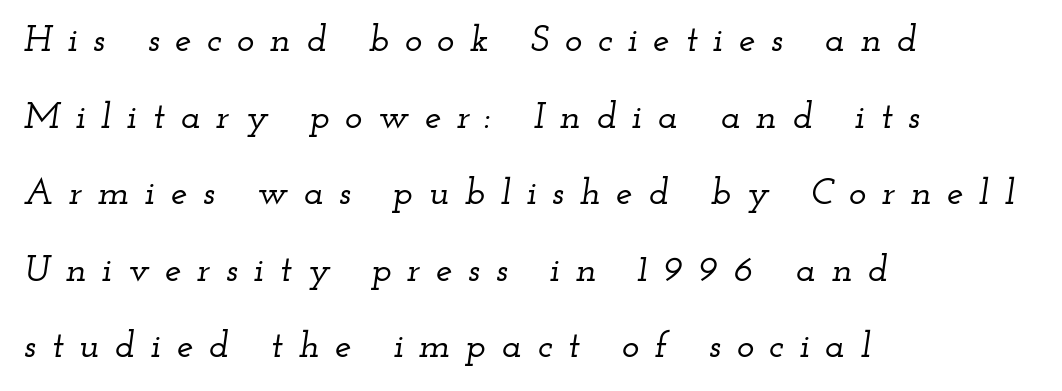
Q: Is the text italic (slanted)? A: Yes, it leans right by about 12 degrees.
Q: Is the typeface a serif or a sans-serif typeface? A: Serif.
Q: Is the text underlined? A: No.
Q: How is the paragraph aligned? A: Left-aligned.
Q: Is the spacing between letters normal or unusually wide? A: Unusually wide.
Q: Is the spacing between lines tight, normal or loose? A: Loose.
Q: Width (condensed, normal, or wide)? A: Wide.
Q: Stroke contrast? A: Low.
Q: x-height? A: Small.
Q: Monospaced? A: No.
